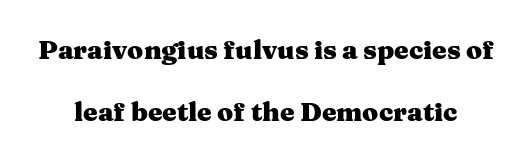
Nobody touched the tracking dial on this one. Italic: no, the glyphs are upright roman. No word sits above an underline. Regarding leading, the lines here are spaced well apart. The passage shown is emphatically bold.
